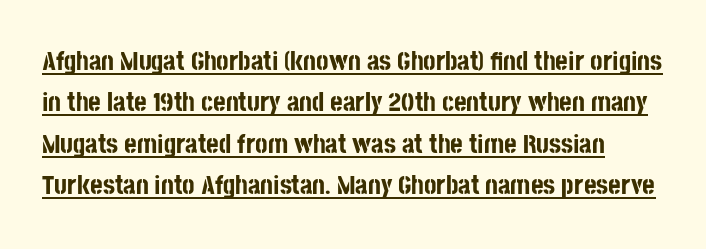
Q: Is the text bold? A: Yes.
Q: Is the text italic (slanted)? A: No, it is upright.
Q: Is the text underlined? A: Yes.
Q: Is the spacing between letters normal or unusually wide? A: Normal.
Q: Is the spacing between lines tight, normal or loose? A: Normal.
